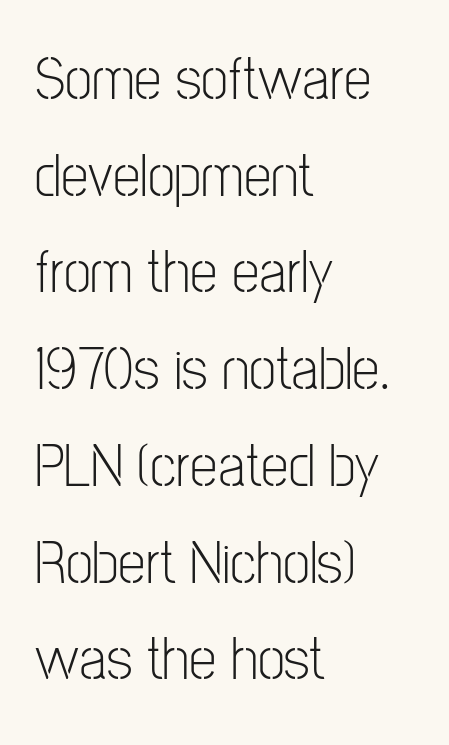
{"serif": "no", "italic": "no", "bold": "no", "weight": "light", "width": "condensed", "stroke_contrast": "low", "x_height": "medium", "monospaced": "no", "underline": "no", "align": "left", "line_spacing": "normal", "line_spacing_ratio": 1.56, "letter_spacing": "normal", "letter_spacing_em": 0.0, "glyph_px": 62}
